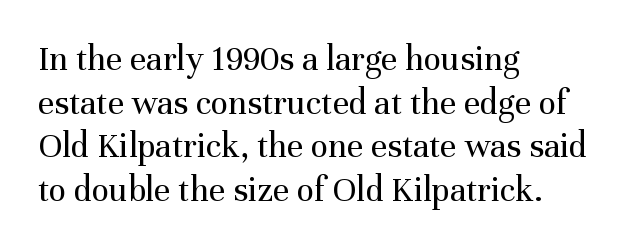
The image shows 36 px regular-weight serif type, upright; set left-aligned, line spacing 1.21x, normal letter spacing, not underlined; medium stroke contrast and a medium x-height.
